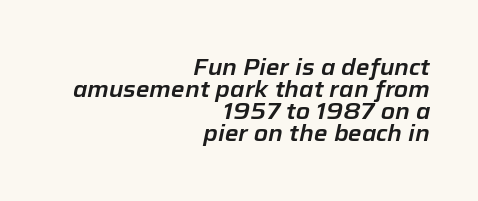
The foot of each line stays bare and open. Tall strokes in this sample are angled rather than plumb. You could call the tracking neutral — neither tight nor loose. The leading is snug, giving the passage a crowded texture. Right-aligned paragraph, ragged on the left.
